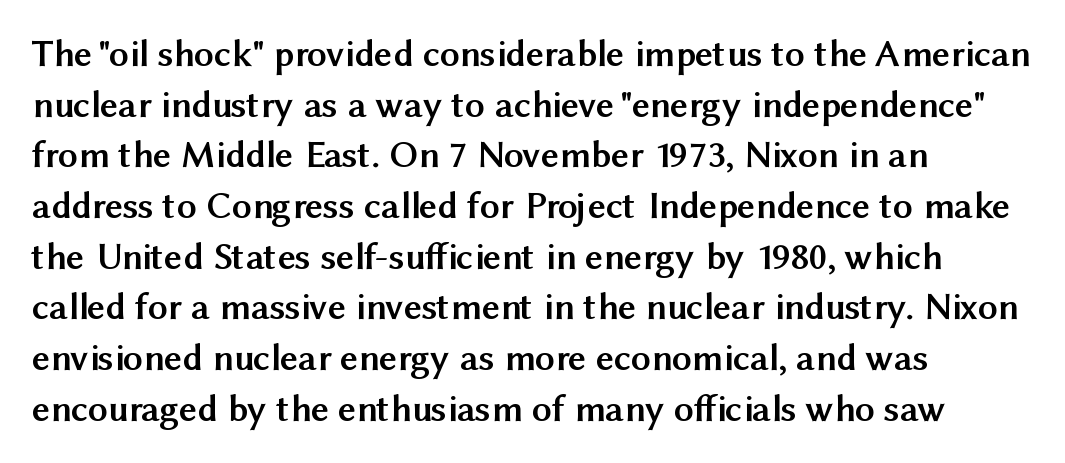
{"serif": "no", "italic": "no", "bold": "yes", "weight": "semibold", "width": "normal", "stroke_contrast": "medium", "x_height": "medium", "monospaced": "no", "underline": "no", "align": "left", "line_spacing": "normal", "line_spacing_ratio": 1.3, "letter_spacing": "normal", "letter_spacing_em": 0.0, "glyph_px": 39}
